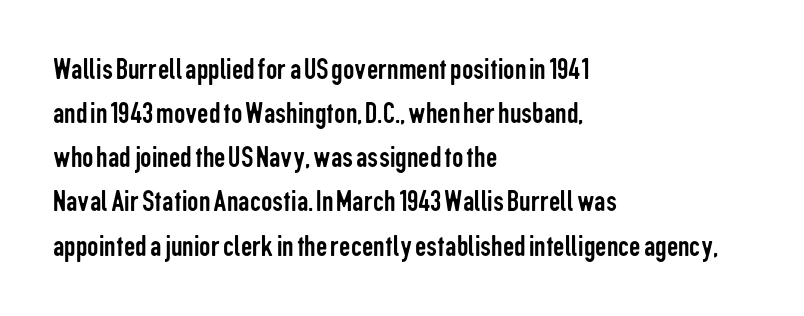
The image shows 32 px regular-weight, condensed sans-serif type, upright; set left-aligned, normal line spacing (1.38x), normal letter spacing, not underlined; low stroke contrast and a medium x-height.
